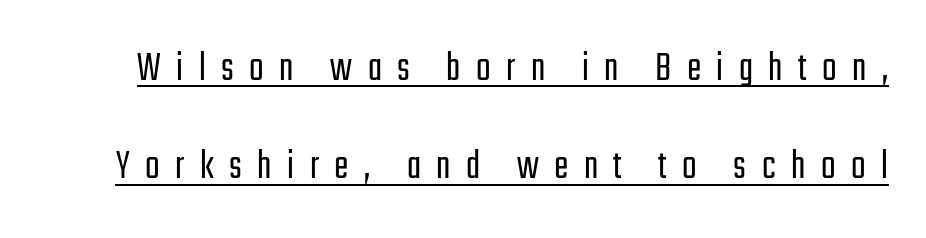
{"serif": "no", "italic": "no", "bold": "no", "weight": "light", "width": "condensed", "stroke_contrast": "low", "x_height": "medium", "monospaced": "no", "underline": "yes", "line_spacing": "loose", "line_spacing_ratio": 2.29, "letter_spacing": "wide", "letter_spacing_em": 0.36, "glyph_px": 43}
